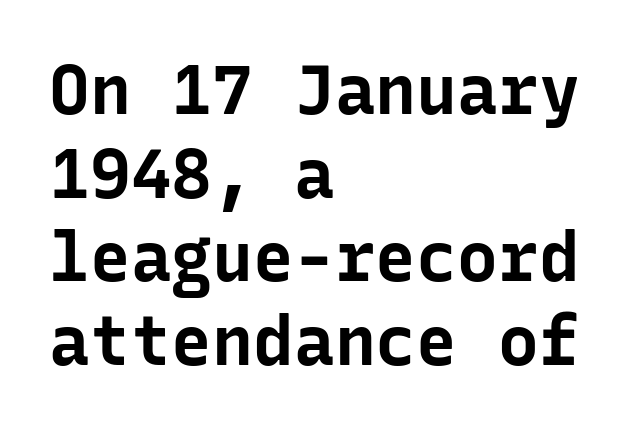
{"serif": "no", "italic": "no", "bold": "yes", "weight": "bold", "width": "normal", "stroke_contrast": "low", "x_height": "medium", "monospaced": "yes", "underline": "no", "align": "left", "line_spacing_ratio": 1.23, "letter_spacing": "normal", "letter_spacing_em": 0.0, "glyph_px": 68}
